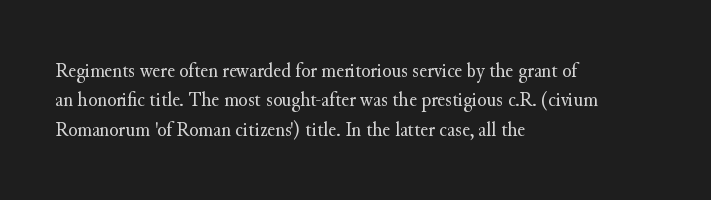
Q: Is the text bold? A: No.
Q: Is the text italic (slanted)? A: No, it is upright.
Q: Is the text underlined? A: No.
Q: How is the paragraph aligned? A: Left-aligned.
Q: Is the spacing between letters normal or unusually wide? A: Normal.
Q: Is the spacing between lines tight, normal or loose? A: Normal.
